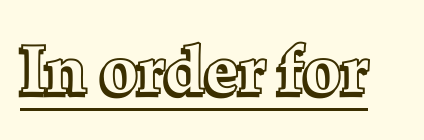
The image shows 67 px text type, upright; set normal letter spacing, underlined; a medium x-height.
